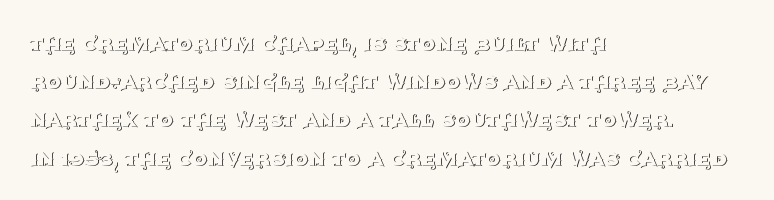
The image shows 25 px text type, upright; set left-aligned, normal line spacing (1.53x), normal letter spacing, not underlined.
